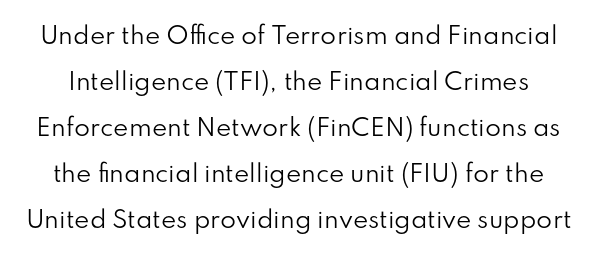
{"italic": "no", "bold": "no", "underline": "no", "line_spacing": "loose", "line_spacing_ratio": 2.0, "letter_spacing": "normal", "letter_spacing_em": 0.0, "glyph_px": 23}
